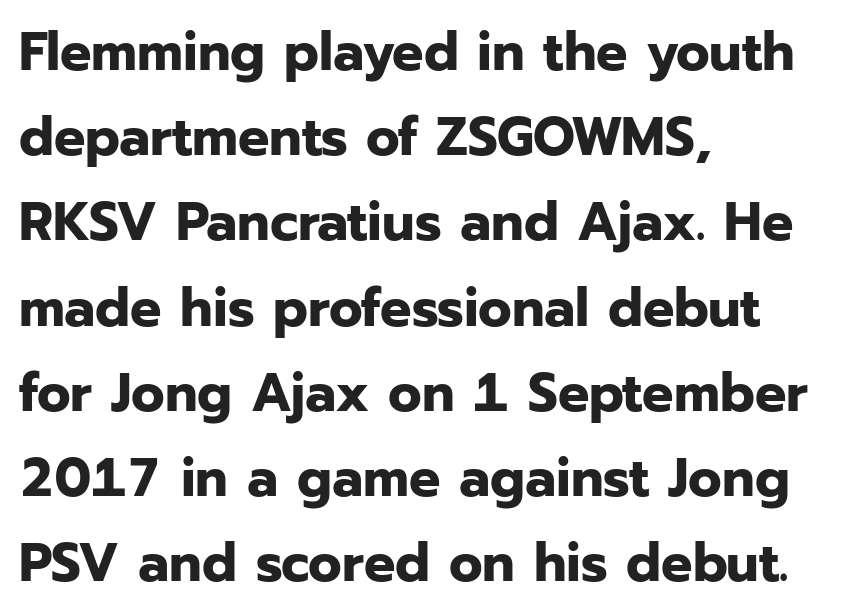
The image shows 55 px bold sans-serif type, upright; set left-aligned, normal line spacing (1.55x), normal letter spacing, not underlined; low stroke contrast and a medium x-height.
